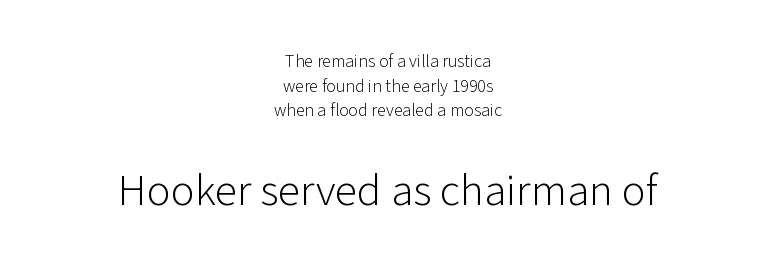
Q: Is the text bold? A: No.
Q: Is the text italic (slanted)? A: No, it is upright.
Q: Is the typeface a serif or a sans-serif typeface? A: Sans-serif.
Q: Is the text underlined? A: No.
Q: How is the paragraph aligned? A: Centered.
Q: Is the spacing between letters normal or unusually wide? A: Normal.
Q: Is the spacing between lines tight, normal or loose? A: Normal.
Q: Which block of text is set in a larger size, the first (top) or the second (bottom)? A: The second (bottom) one.
Q: Width (condensed, normal, or wide)? A: Normal.
Q: Stroke contrast? A: Low.
Q: x-height? A: Medium.
Q: Monospaced? A: No.
